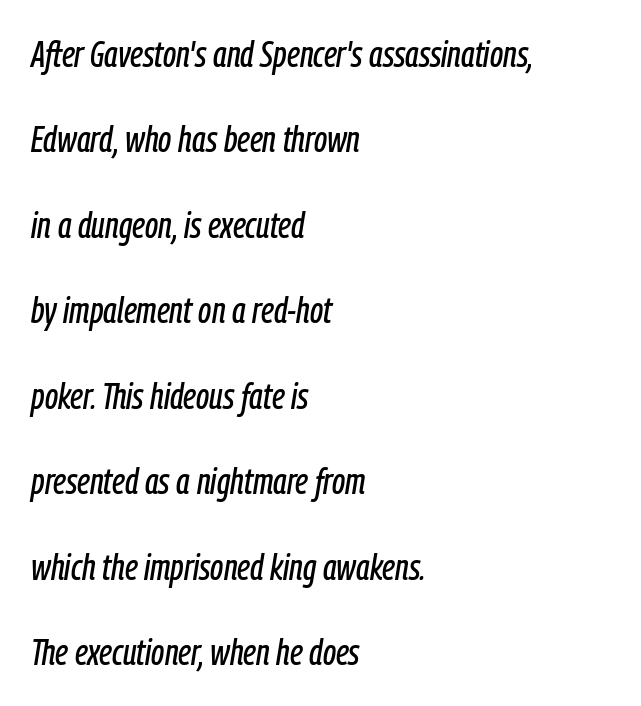
The image shows 37 px condensed type, italic (leaning right); set left-aligned, loose line spacing (2.31x), normal letter spacing, not underlined; low stroke contrast and a medium x-height.
